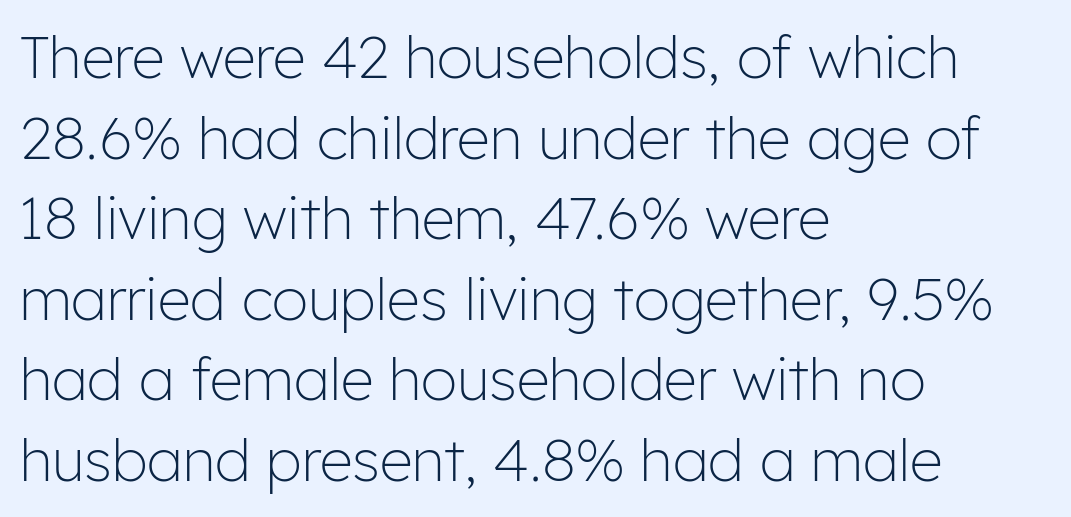
Q: Is the text bold? A: No.
Q: Is the text italic (slanted)? A: No, it is upright.
Q: Is the typeface a serif or a sans-serif typeface? A: Sans-serif.
Q: Is the text underlined? A: No.
Q: How is the paragraph aligned? A: Left-aligned.
Q: Is the spacing between letters normal or unusually wide? A: Normal.
Q: Is the spacing between lines tight, normal or loose? A: Normal.
Q: Width (condensed, normal, or wide)? A: Normal.
Q: Stroke contrast? A: Low.
Q: x-height? A: Medium.
Q: Monospaced? A: No.
